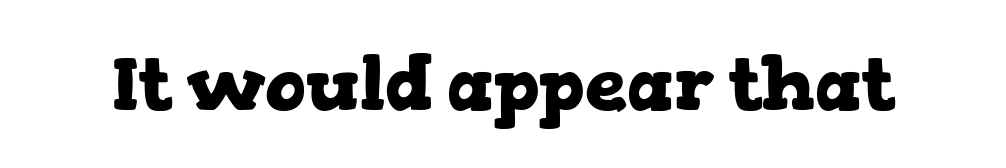
{"serif": "yes", "italic": "no", "bold": "yes", "weight": "heavy", "width": "wide", "stroke_contrast": "low", "x_height": "medium", "monospaced": "no", "underline": "no", "letter_spacing": "normal", "letter_spacing_em": 0.0, "glyph_px": 75}
